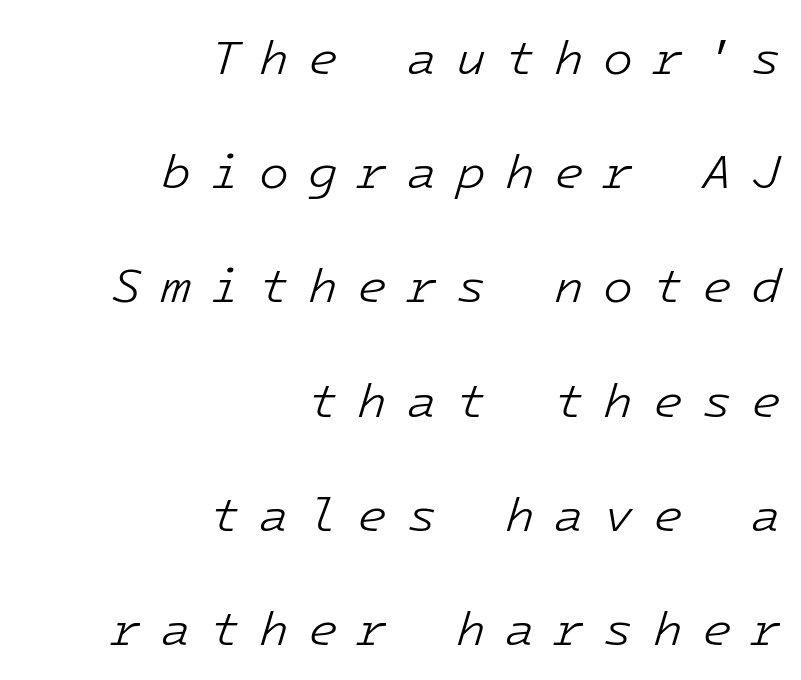
The image shows 49 px light type, italic (leaning right); set right-aligned, loose line spacing (2.33x), unusually wide letter spacing (+0.39 em), not underlined; low stroke contrast and a medium x-height.
